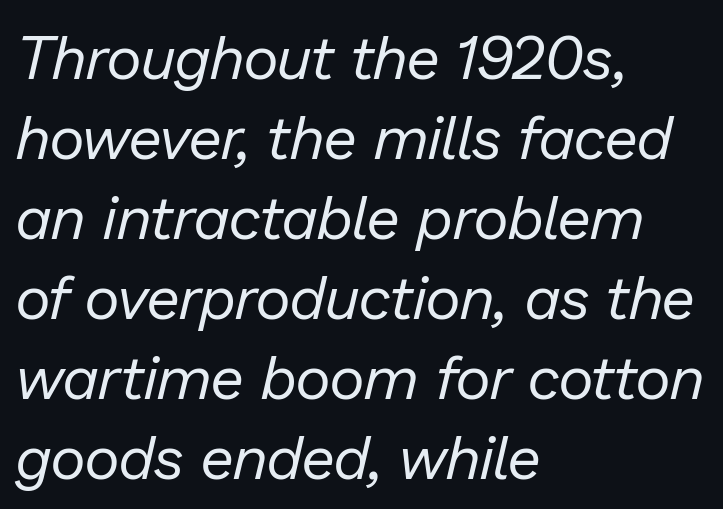
The typography opts for an oblique posture over an upright one. A bare baseline throughout the passage. Caption: face not bold, strokes unweighted. The rows are spaced the way most documents space them.
